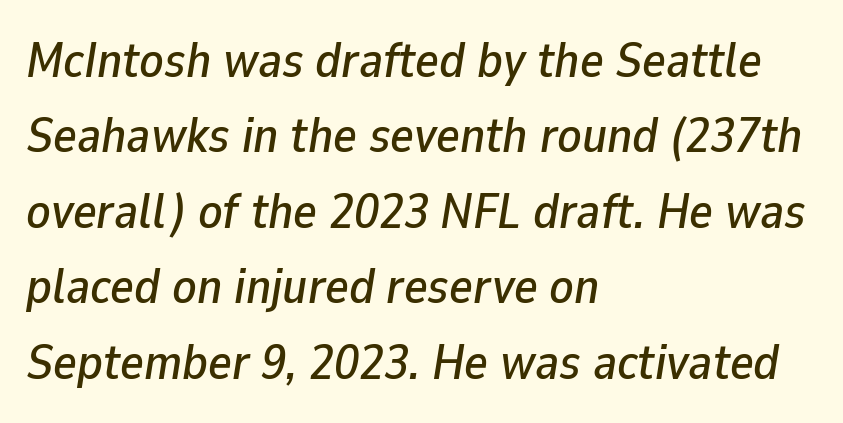
Q: Is the text italic (slanted)? A: Yes, it leans right by about 9 degrees.
Q: Is the text underlined? A: No.
Q: How is the paragraph aligned? A: Left-aligned.
Q: Is the spacing between letters normal or unusually wide? A: Normal.
Q: Is the spacing between lines tight, normal or loose? A: Normal.
Q: Width (condensed, normal, or wide)? A: Normal.
Q: Stroke contrast? A: Low.
Q: x-height? A: Medium.
Q: Monospaced? A: No.
